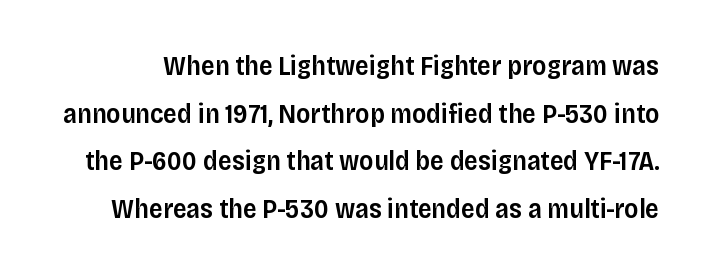
Q: Is the text bold? A: Semi-bold.
Q: Is the text italic (slanted)? A: No, it is upright.
Q: Is the text underlined? A: No.
Q: Is the spacing between letters normal or unusually wide? A: Normal.
